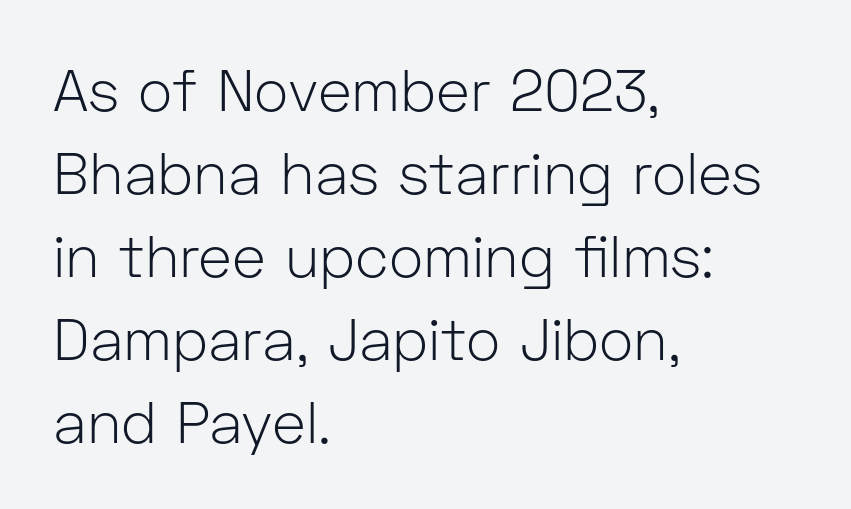
Q: Is the text bold? A: No.
Q: Is the text italic (slanted)? A: No, it is upright.
Q: Is the typeface a serif or a sans-serif typeface? A: Sans-serif.
Q: Is the text underlined? A: No.
Q: How is the paragraph aligned? A: Left-aligned.
Q: Is the spacing between letters normal or unusually wide? A: Normal.
Q: Is the spacing between lines tight, normal or loose? A: Normal.
Q: Width (condensed, normal, or wide)? A: Normal.
Q: Stroke contrast? A: Low.
Q: x-height? A: Medium.
Q: Monospaced? A: No.
